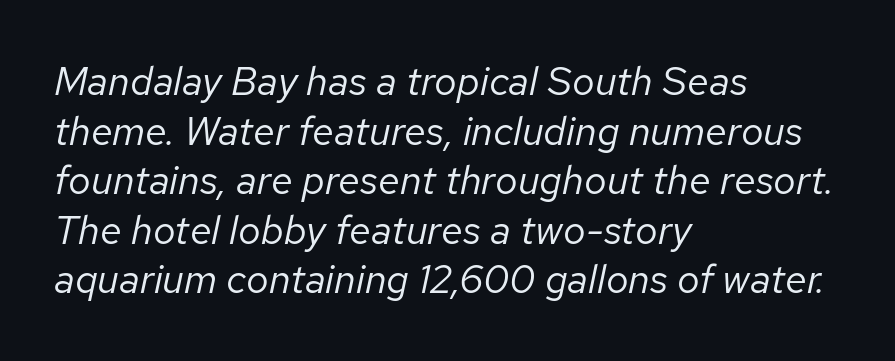
Underline: absent. Do the characters align in a grid? No, the font is proportional. Here the glyphs are tracked normally, forming tight word shapes. The face used here has a pronounced slope to its letters.
